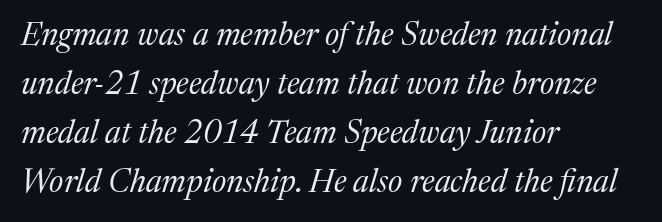
The image shows 32 px regular-weight serif type, italic (leaning right); set left-aligned, normal line spacing (1.53x), normal letter spacing, not underlined; medium stroke contrast and a medium x-height.
